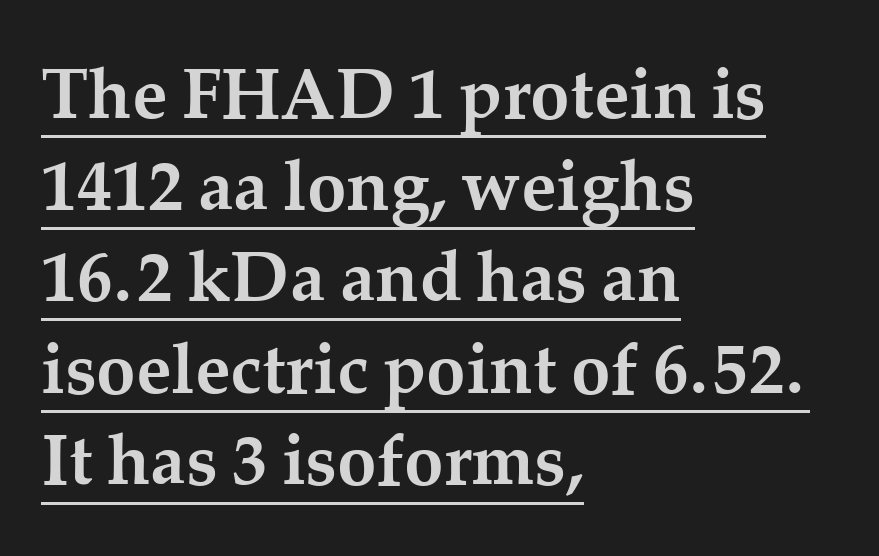
Q: Is the text bold? A: Yes.
Q: Is the text italic (slanted)? A: No, it is upright.
Q: Is the typeface a serif or a sans-serif typeface? A: Serif.
Q: Is the text underlined? A: Yes.
Q: How is the paragraph aligned? A: Left-aligned.
Q: Is the spacing between letters normal or unusually wide? A: Normal.
Q: Is the spacing between lines tight, normal or loose? A: Normal.
Q: Width (condensed, normal, or wide)? A: Normal.
Q: Stroke contrast? A: Medium.
Q: x-height? A: Medium.
Q: Monospaced? A: No.
